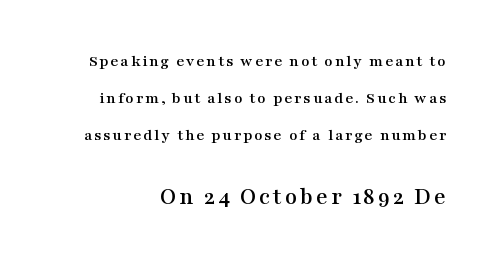
{"italic": "no", "underline": "no", "line_spacing": "loose", "line_spacing_ratio": 2.18, "larger_block": "second", "size_ratio": 1.47, "glyph_px": 25}
